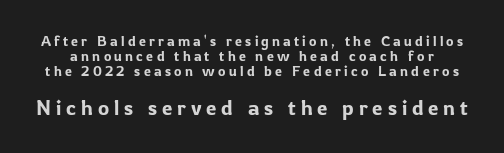
Short note: letters widely spaced. The second block has been scaled up relative to the first. Clear beneath every line of the passage. Regarding leading, the lines here are crowded together.
